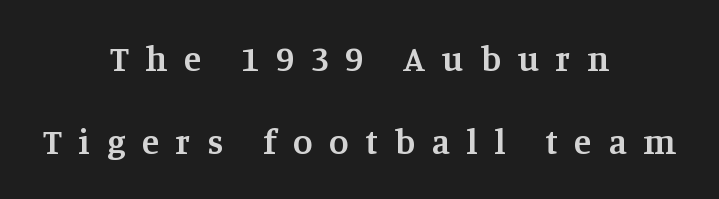
Q: Is the text bold? A: Semi-bold.
Q: Is the text italic (slanted)? A: No, it is upright.
Q: Is the typeface a serif or a sans-serif typeface? A: Serif.
Q: Is the text underlined? A: No.
Q: How is the paragraph aligned? A: Centered.
Q: Is the spacing between letters normal or unusually wide? A: Unusually wide.
Q: Is the spacing between lines tight, normal or loose? A: Loose.
Q: Width (condensed, normal, or wide)? A: Normal.
Q: Stroke contrast? A: Medium.
Q: x-height? A: Large.
Q: Monospaced? A: No.
